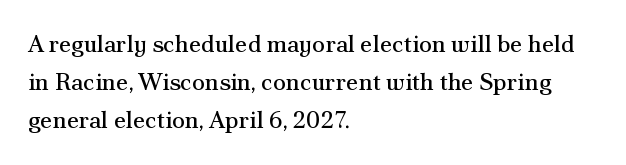
Is there much room between lines? A standard amount, neither cramped nor airy. A roman cut, with each character standing at attention. How are the letters spaced? Ordinarily, with no added tracking. This rendering features lettering with no underline. The paragraph shown leans on its left margin. The weight tops out at a normal text grade.
